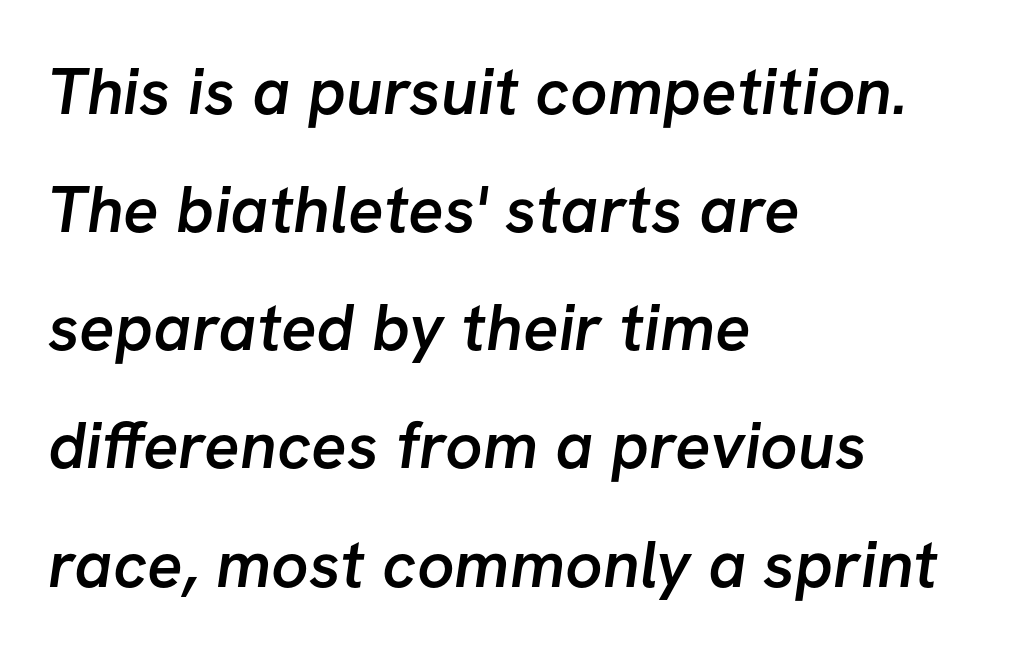
The image shows 66 px semibold sans-serif type; set left-aligned, line spacing 1.79x, normal letter spacing, not underlined; low stroke contrast and a medium x-height.
